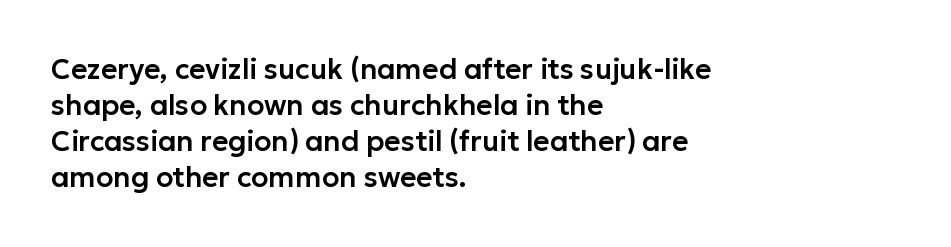
Q: Is the text italic (slanted)? A: No, it is upright.
Q: Is the typeface a serif or a sans-serif typeface? A: Sans-serif.
Q: Is the text underlined? A: No.
Q: How is the paragraph aligned? A: Left-aligned.
Q: Is the spacing between letters normal or unusually wide? A: Normal.
Q: Is the spacing between lines tight, normal or loose? A: Normal.
Q: Width (condensed, normal, or wide)? A: Normal.
Q: Stroke contrast? A: Low.
Q: x-height? A: Medium.
Q: Monospaced? A: No.
